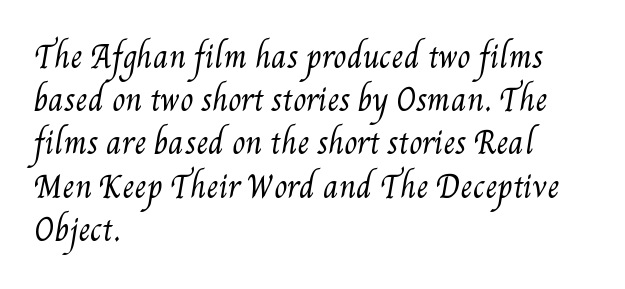
Q: Is the text bold? A: No.
Q: Is the text underlined? A: No.
Q: How is the paragraph aligned? A: Left-aligned.
Q: Is the spacing between letters normal or unusually wide? A: Normal.
Q: Is the spacing between lines tight, normal or loose? A: Normal.
Q: Width (condensed, normal, or wide)? A: Condensed.
Q: Stroke contrast? A: Medium.
Q: x-height? A: Small.
Q: Monospaced? A: No.
